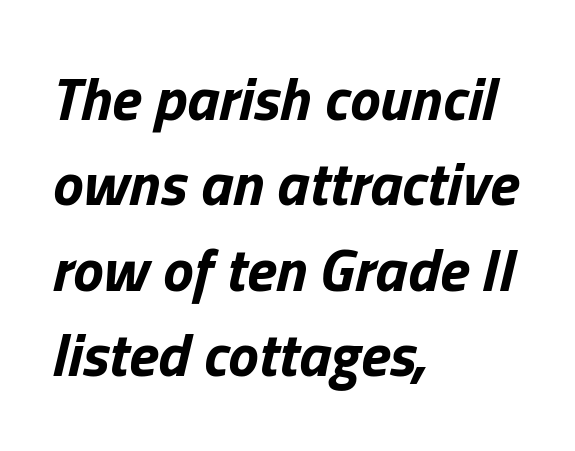
{"italic": "yes", "lean": "right", "slant_degrees": 13, "bold": "yes", "weight": "bold", "width": "normal", "stroke_contrast": "low", "x_height": "medium", "monospaced": "no", "underline": "no", "align": "left", "line_spacing": "normal", "line_spacing_ratio": 1.4, "letter_spacing": "normal", "letter_spacing_em": 0.0, "glyph_px": 61}
